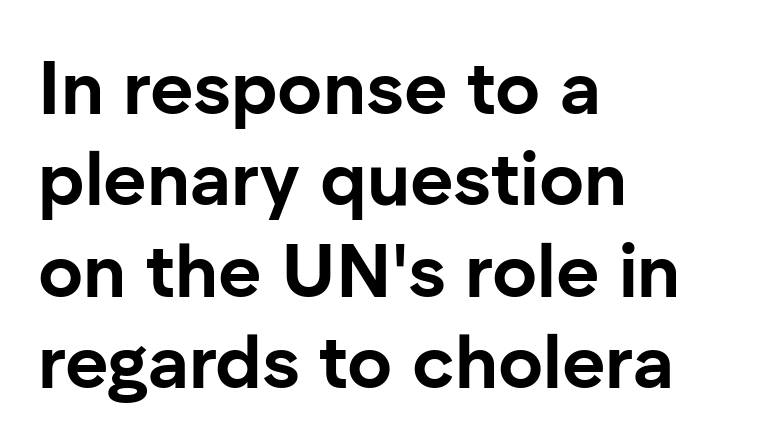
Q: Is the text bold? A: Yes.
Q: Is the text italic (slanted)? A: No, it is upright.
Q: Is the typeface a serif or a sans-serif typeface? A: Sans-serif.
Q: Is the text underlined? A: No.
Q: How is the paragraph aligned? A: Left-aligned.
Q: Is the spacing between letters normal or unusually wide? A: Normal.
Q: Width (condensed, normal, or wide)? A: Normal.
Q: Stroke contrast? A: Low.
Q: x-height? A: Medium.
Q: Monospaced? A: No.
